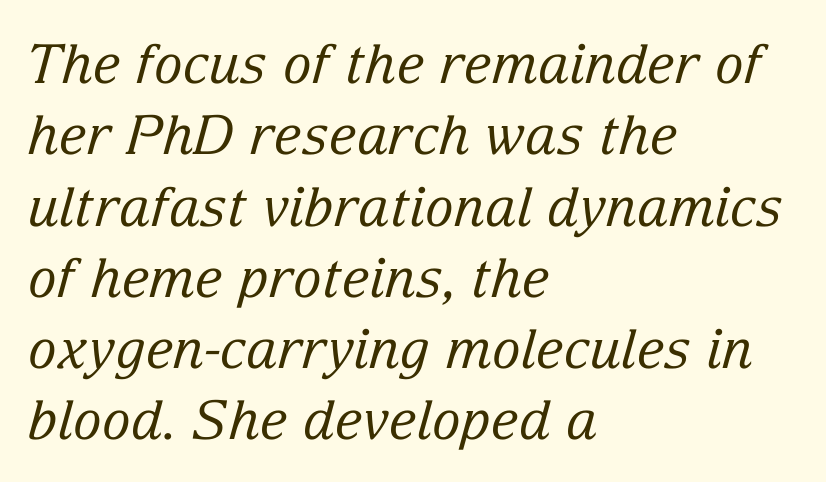
The text carries the slant typical of an italic or oblique font. Every row of glyphs begins at an identical x-position on the left. Classification — serif. Horizontal bands of white between lines are of average thickness. What stands out about the letter spacing? Nothing — it is the standard amount. Stems here are at most as thick as an everyday book face.
